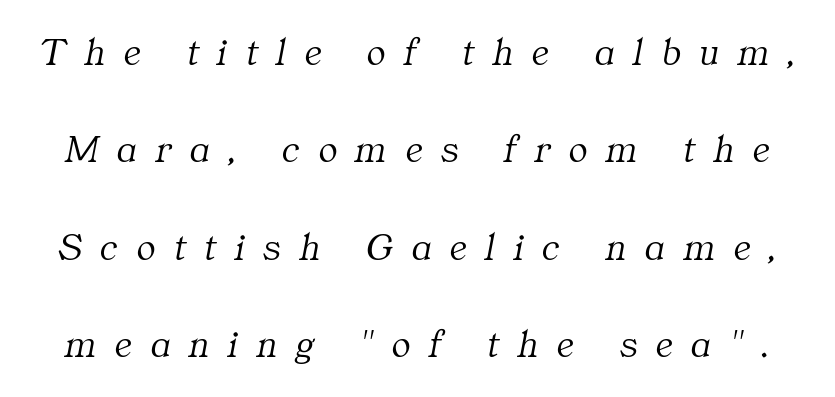
Is this a sans? No — the strokes have serifs. In terms of posture, this sample is oblique. Anything drawn beneath the words? Only blank space. This is not heavy type; no bold has been used. Looks like regular typesetting: each glyph gets only the width it needs.
